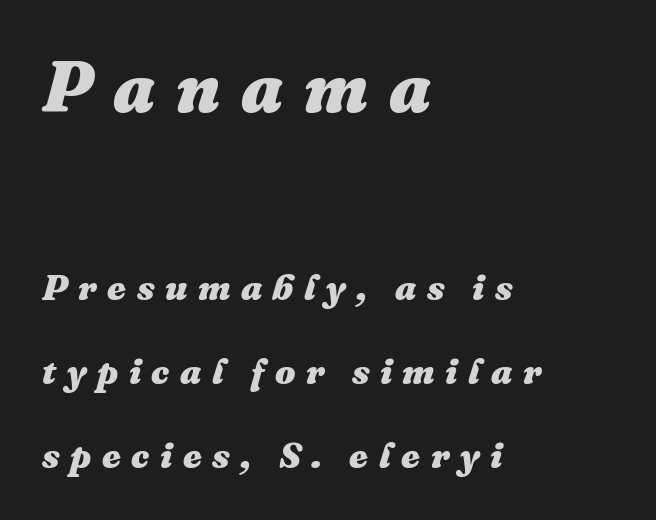
Reading down the block, your eye returns to a fixed left position each line. Character widths vary here, with narrow letters taking less room than wide ones. Compared with ordinary roman type, these characters are visibly tilted. Emphasis by weight is at full strength: bold.
